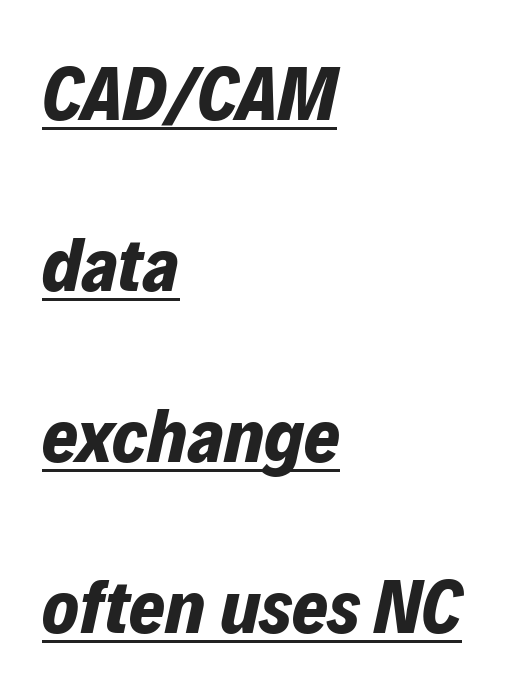
The image shows 77 px bold type, italic (leaning right); set left-aligned, loose line spacing (2.22x), normal letter spacing, underlined; low stroke contrast and a medium x-height.
